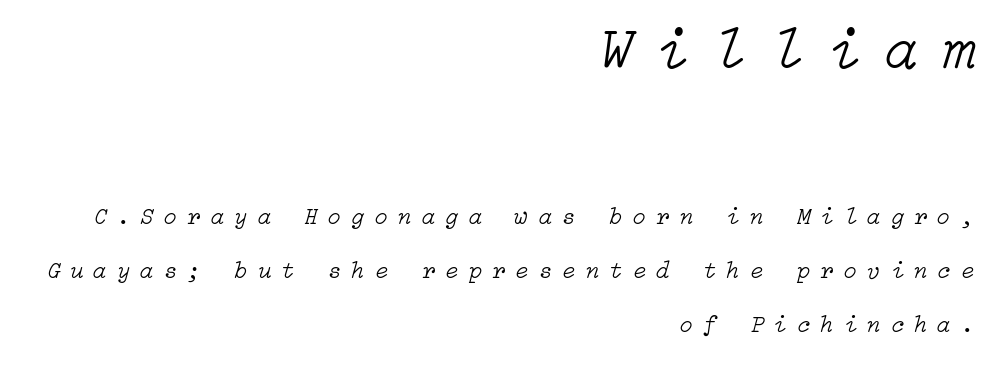
{"italic": "yes", "lean": "right", "slant_degrees": 15, "bold": "no", "weight": "light", "width": "normal", "stroke_contrast": "low", "x_height": "medium", "underline": "no", "align": "right", "line_spacing": "loose", "line_spacing_ratio": 2.26, "letter_spacing": "wide", "letter_spacing_em": 0.43, "larger_block": "first", "size_ratio": 2.46, "glyph_px": 59}
